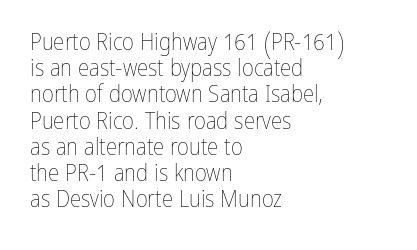
{"italic": "no", "bold": "no", "underline": "no", "align": "left", "line_spacing": "tight", "line_spacing_ratio": 1.14, "letter_spacing": "normal", "letter_spacing_em": 0.0, "glyph_px": 23}
